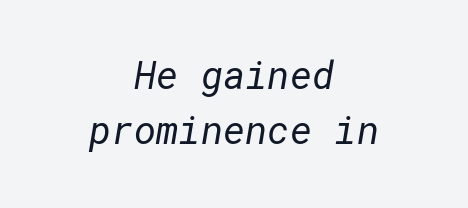
The image shows 38 px regular-weight sans-serif type; set centered, normal line spacing (1.46x), normal letter spacing, not underlined; low stroke contrast and a medium x-height.
